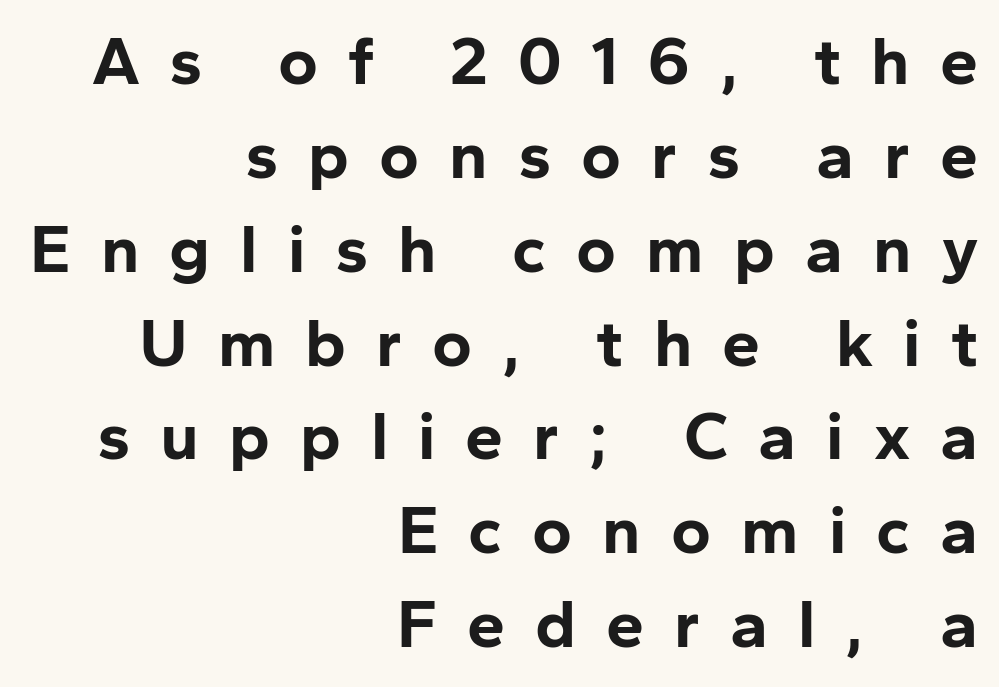
The image shows 68 px bold sans-serif type, upright; set right-aligned, normal line spacing (1.38x), unusually wide letter spacing (+0.44 em), not underlined; low stroke contrast and a medium x-height.
